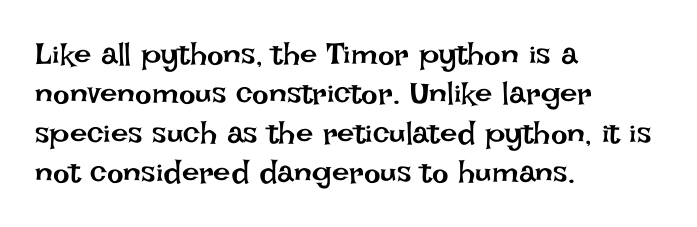
Q: Is the text bold? A: No.
Q: Is the text italic (slanted)? A: No, it is upright.
Q: Is the text underlined? A: No.
Q: How is the paragraph aligned? A: Left-aligned.
Q: Is the spacing between letters normal or unusually wide? A: Normal.
Q: Is the spacing between lines tight, normal or loose? A: Normal.
Q: Width (condensed, normal, or wide)? A: Normal.
Q: Stroke contrast? A: Low.
Q: x-height? A: Large.
Q: Monospaced? A: No.
